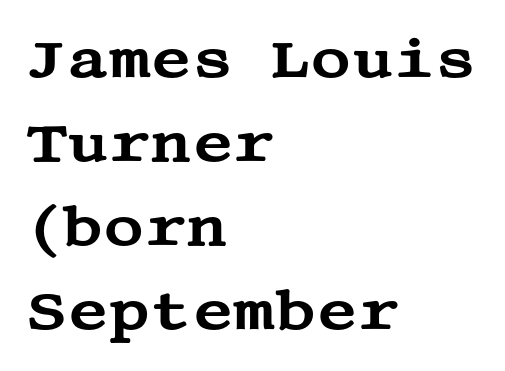
Each word holds together tightly as a unit, with standard inter-letter gaps. Old-style or modern, the face here clearly has serifs. The baseline area is clear. Notice how descenders clear the ascenders below comfortably — that's standard leading. These lines stack with their left ends in a neat column.
